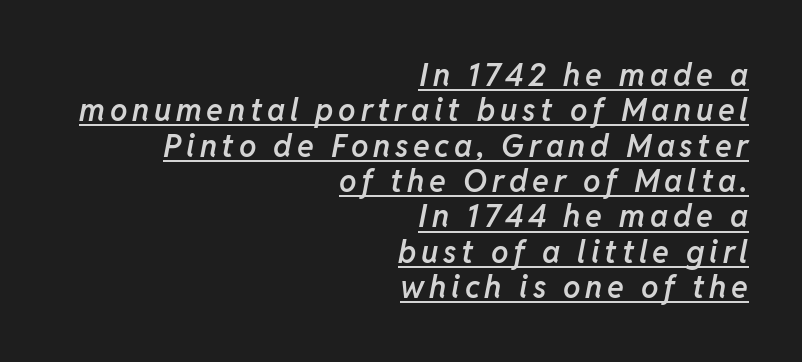
{"italic": "yes", "lean": "right", "slant_degrees": 11, "bold": "semi", "weight": "semibold", "width": "normal", "stroke_contrast": "low", "x_height": "medium", "monospaced": "no", "underline": "yes", "align": "right", "line_spacing": "tight", "line_spacing_ratio": 1.14, "glyph_px": 31}
